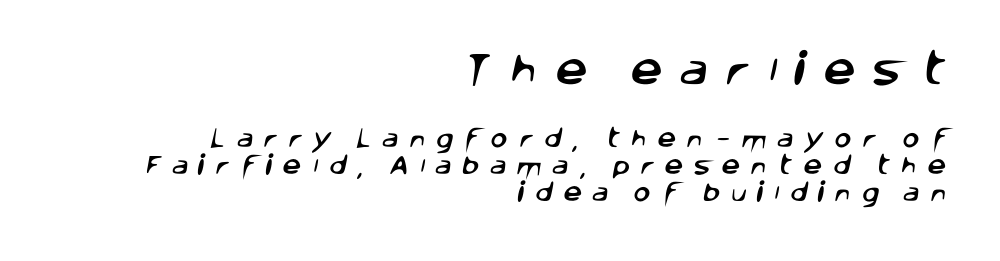
Every row of glyphs terminates at an identical x-position on the right. Each letter keeps its own natural width here, so spacing adapts to shape. A sans-serif font was chosen for this passage. Substantial extra tracking has been applied to these lines.
